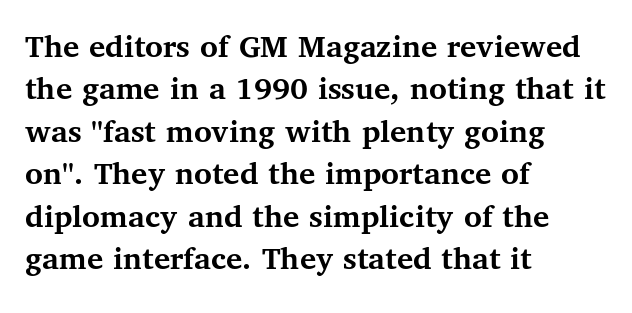
Vertically, the passage feels balanced, rows spaced as you'd expect. Teacher's note: observe the even left margin — that is flush-left alignment. A typesetter would call this zero additional tracking. The face used here is proportionally spaced, like ordinary book or web type. The lettering holds an erect, upright posture throughout.
